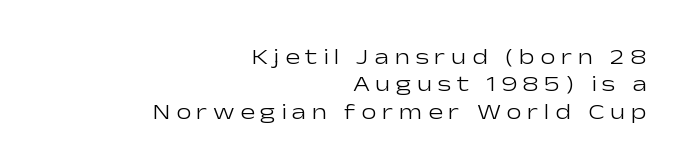
The image shows 22 px text type, upright; set right-aligned, line spacing 1.24x, unusually wide letter spacing (+0.25 em), not underlined.
